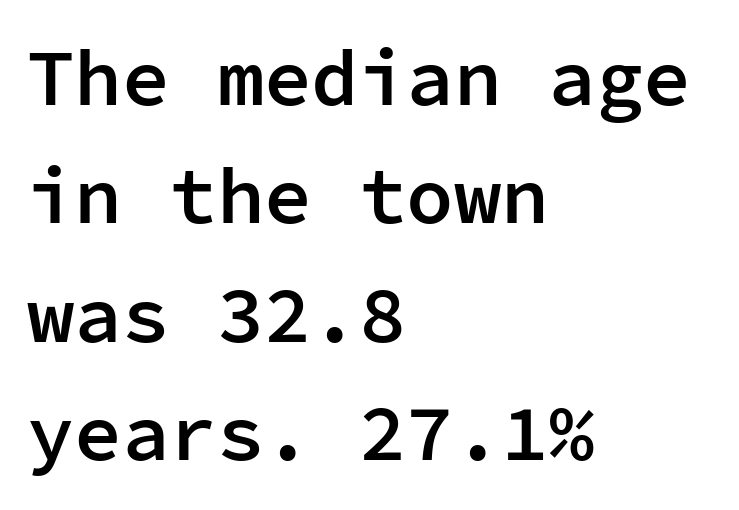
The image shows 79 px semibold sans-serif type, upright, monospaced; set left-aligned, normal line spacing (1.5x), normal letter spacing, not underlined; low stroke contrast and a medium x-height.
